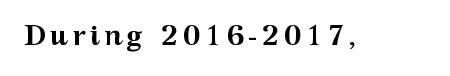
Typographic density is high because the face is bold. Check under the words: just untouched page. A typesetter would call this proportional, since set widths differ per character. The letters stand straight up with perfectly vertical stems.
